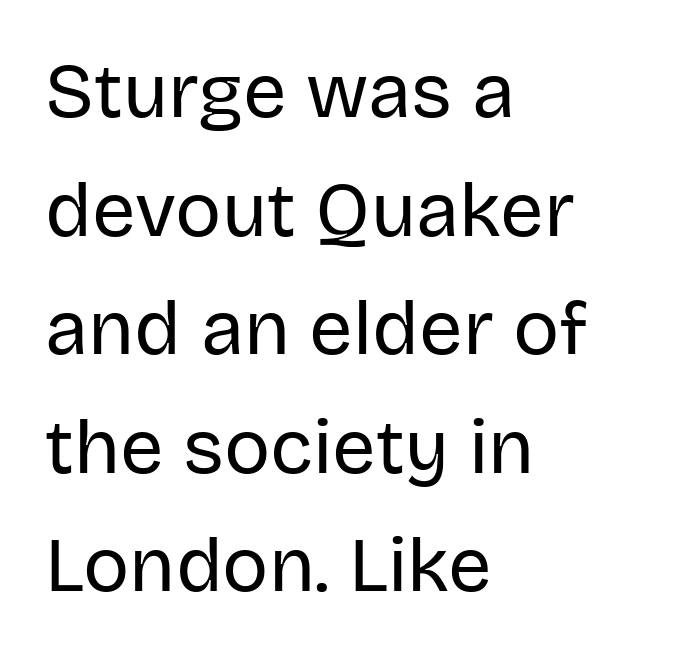
{"serif": "no", "italic": "no", "bold": "no", "weight": "regular", "width": "normal", "stroke_contrast": "low", "x_height": "large", "monospaced": "no", "underline": "no", "align": "left", "line_spacing": "normal", "line_spacing_ratio": 1.54, "letter_spacing": "normal", "letter_spacing_em": 0.0, "glyph_px": 77}
